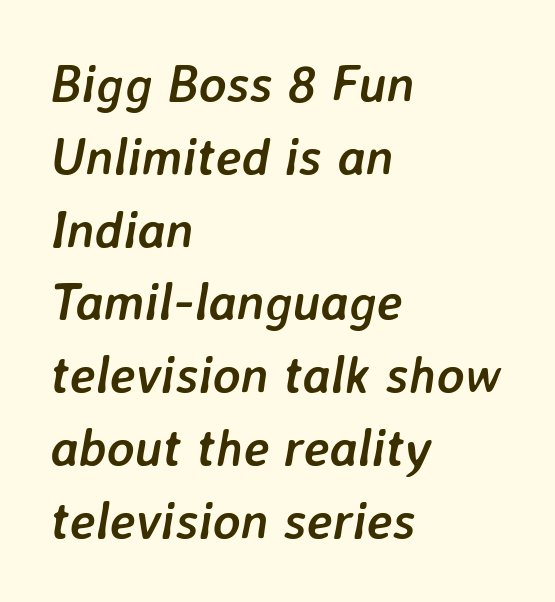
Each line starts at the same left margin while the right side varies. This sample keeps an unexceptional amount of space between lines. Looks like regular typesetting: each glyph gets only the width it needs. Bold? Absolutely — the strokes are thick and heavy.
